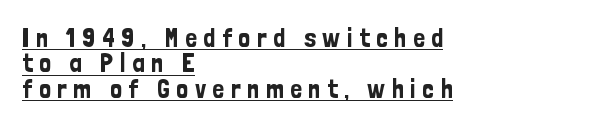
The image shows 26 px text type, upright; set left-aligned, tight line spacing (0.98x), unusually wide letter spacing (+0.26 em), underlined.
